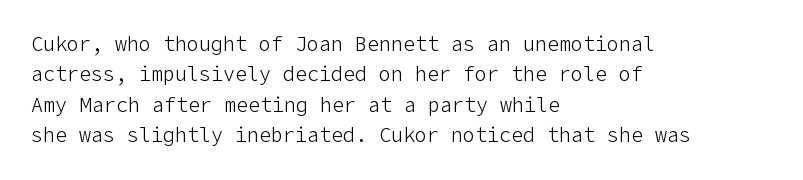
Q: Is the text bold? A: No.
Q: Is the text italic (slanted)? A: No, it is upright.
Q: Is the text underlined? A: No.
Q: How is the paragraph aligned? A: Left-aligned.
Q: Is the spacing between letters normal or unusually wide? A: Normal.
Q: Is the spacing between lines tight, normal or loose? A: Normal.
